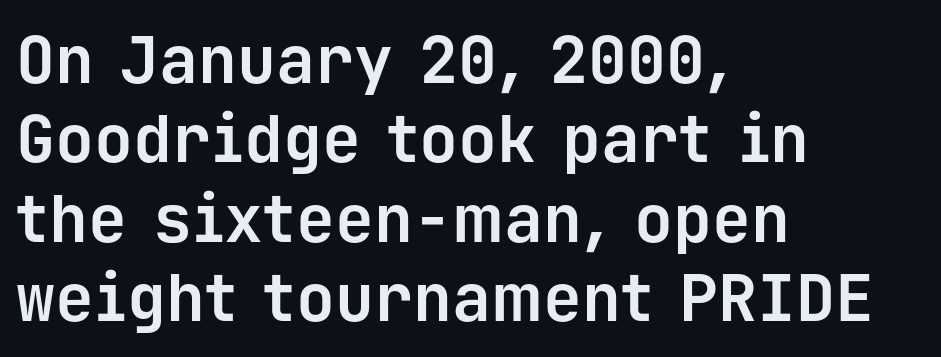
Q: Is the text bold? A: Yes.
Q: Is the text italic (slanted)? A: No, it is upright.
Q: Is the typeface a serif or a sans-serif typeface? A: Sans-serif.
Q: Is the text underlined? A: No.
Q: How is the paragraph aligned? A: Left-aligned.
Q: Is the spacing between letters normal or unusually wide? A: Normal.
Q: Width (condensed, normal, or wide)? A: Normal.
Q: Stroke contrast? A: Low.
Q: x-height? A: Medium.
Q: Monospaced? A: Yes.
